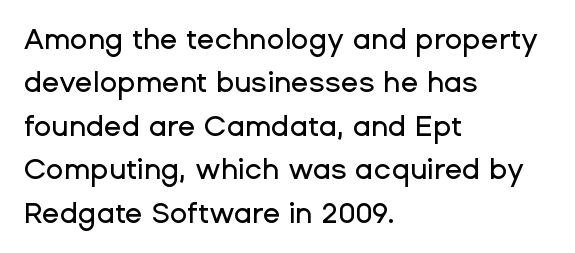
The image shows 29 px sans-serif type, upright; set left-aligned, normal line spacing (1.5x), normal letter spacing, not underlined; low stroke contrast and a medium x-height.
